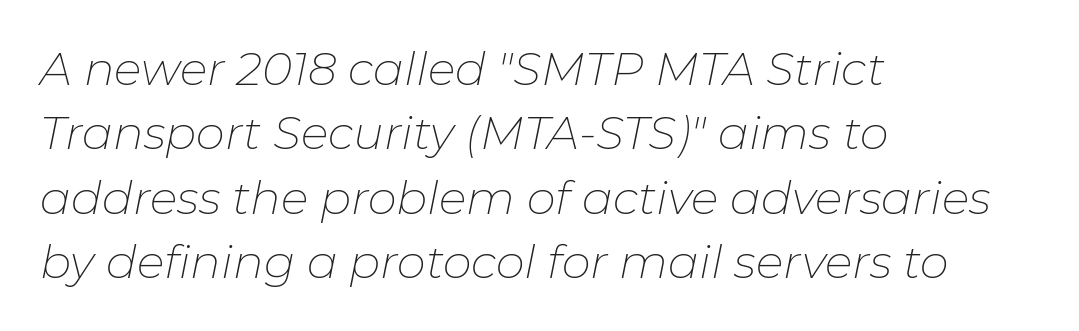
Q: Is the text bold? A: No.
Q: Is the text italic (slanted)? A: Yes, it leans right by about 11 degrees.
Q: Is the text underlined? A: No.
Q: How is the paragraph aligned? A: Left-aligned.
Q: Is the spacing between letters normal or unusually wide? A: Normal.
Q: Is the spacing between lines tight, normal or loose? A: Normal.
Q: Width (condensed, normal, or wide)? A: Normal.
Q: Stroke contrast? A: Low.
Q: x-height? A: Medium.
Q: Monospaced? A: No.
